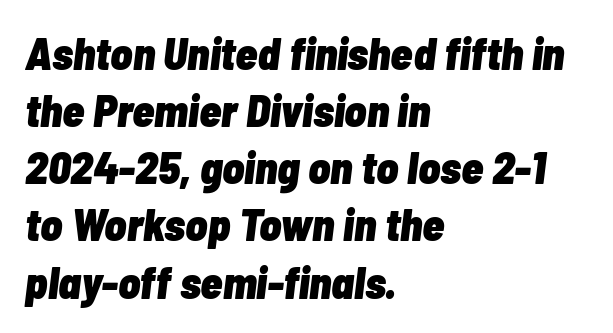
Q: Is the text bold? A: Yes.
Q: Is the text italic (slanted)? A: Yes, it leans right by about 7 degrees.
Q: Is the text underlined? A: No.
Q: How is the paragraph aligned? A: Left-aligned.
Q: Is the spacing between letters normal or unusually wide? A: Normal.
Q: Is the spacing between lines tight, normal or loose? A: Normal.
Q: Width (condensed, normal, or wide)? A: Condensed.
Q: Stroke contrast? A: Low.
Q: x-height? A: Medium.
Q: Monospaced? A: No.
